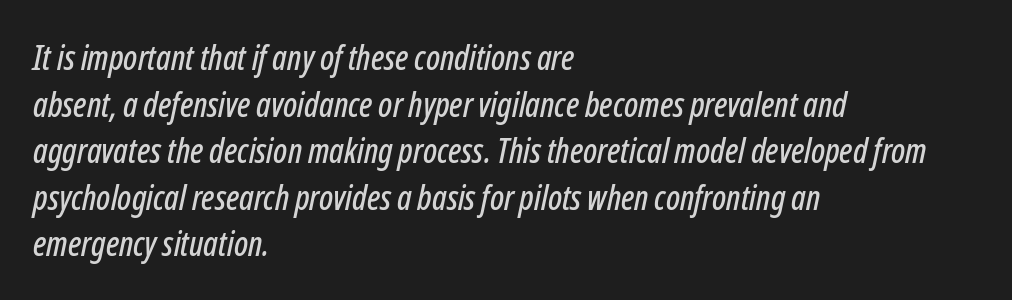
{"italic": "yes", "lean": "right", "slant_degrees": 12, "width": "condensed", "stroke_contrast": "low", "x_height": "medium", "monospaced": "no", "underline": "no", "align": "left", "line_spacing": "normal", "line_spacing_ratio": 1.37, "letter_spacing": "normal", "letter_spacing_em": 0.0, "glyph_px": 34}
